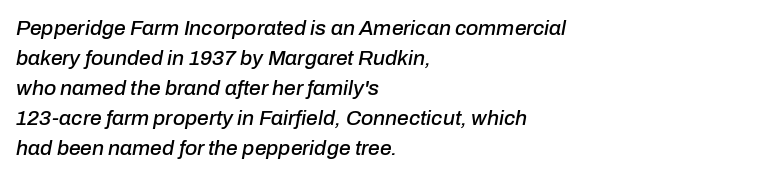
Q: Is the text italic (slanted)? A: Yes, it leans right by about 10 degrees.
Q: Is the text underlined? A: No.
Q: How is the paragraph aligned? A: Left-aligned.
Q: Is the spacing between letters normal or unusually wide? A: Normal.
Q: Is the spacing between lines tight, normal or loose? A: Normal.
